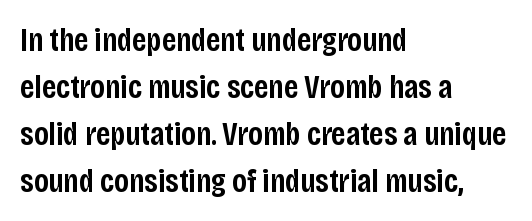
Do the letters lean? They stand straight. Glyph-to-glyph distance matches everyday printed text. Here the designer chose a conventional face with non-uniform glyph widths. Honestly, the row spacing looks completely unremarkable. Bare-footed words on every line. Every row of glyphs begins at an identical x-position on the left.
